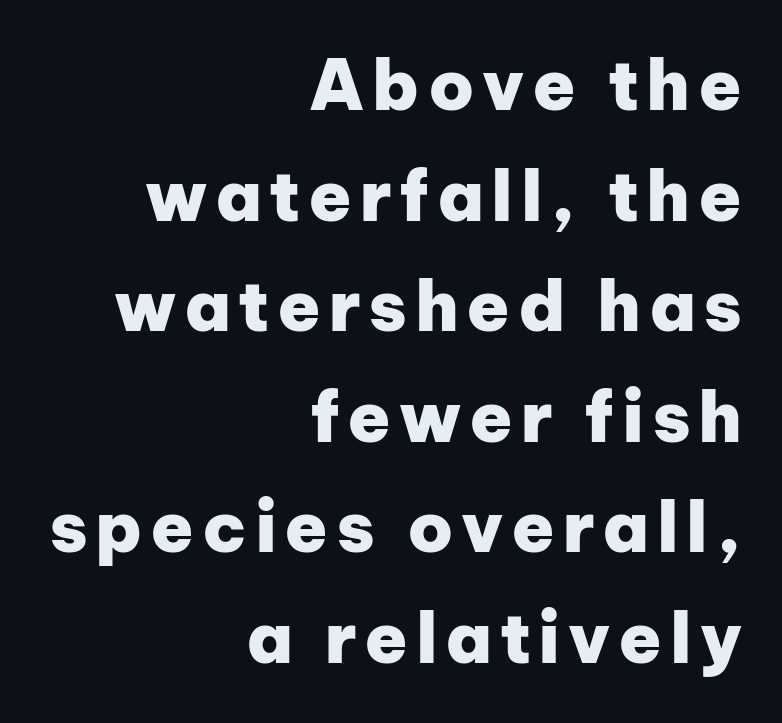
Q: Is the text bold? A: Yes.
Q: Is the text italic (slanted)? A: No, it is upright.
Q: Is the typeface a serif or a sans-serif typeface? A: Sans-serif.
Q: Is the text underlined? A: No.
Q: How is the paragraph aligned? A: Right-aligned.
Q: Is the spacing between lines tight, normal or loose? A: Normal.
Q: Width (condensed, normal, or wide)? A: Normal.
Q: Stroke contrast? A: Low.
Q: x-height? A: Medium.
Q: Monospaced? A: No.
